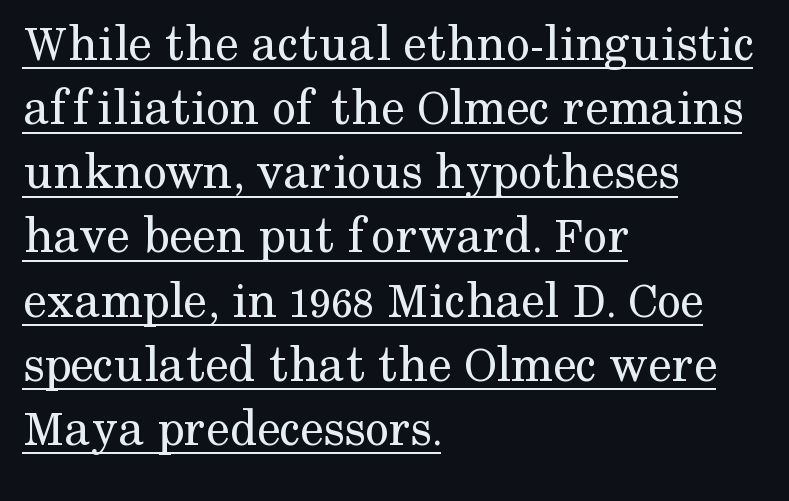
The image shows 53 px regular-weight serif type, upright; set left-aligned, line spacing 1.21x, normal letter spacing, underlined; medium stroke contrast and a medium x-height.
